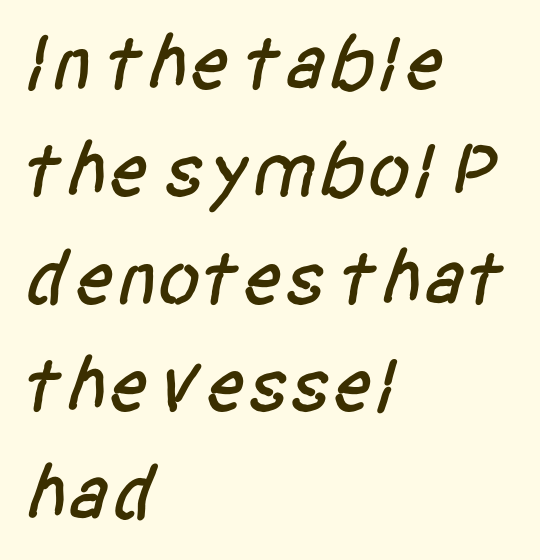
The image shows 79 px condensed sans-serif type; set left-aligned, normal line spacing (1.36x), normal letter spacing, not underlined; low stroke contrast and a large x-height.
